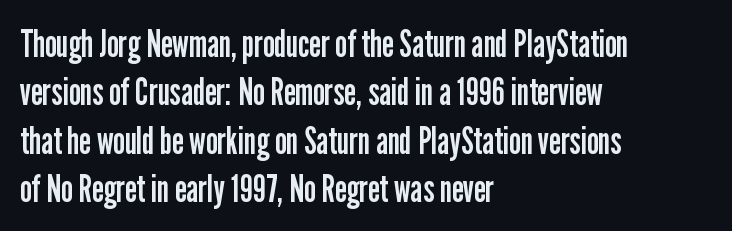
The image shows 38 px regular-weight, condensed sans-serif type, upright; set left-aligned, normal line spacing (1.27x), normal letter spacing, not underlined; low stroke contrast and a medium x-height.
